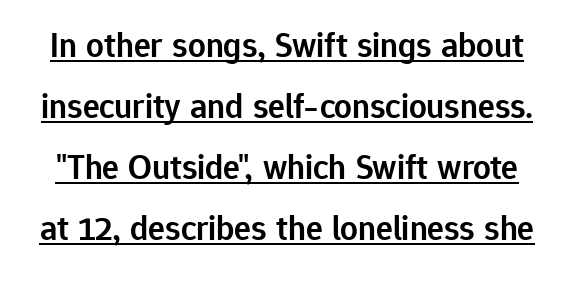
Each line of the rendering has a horizontal stroke beneath the glyphs. These words are printed semibold, heavier than regular yet not bold. Here the glyphs are tracked normally, forming tight word shapes. Spacing verdict: proportional, widths tailored to each character.
